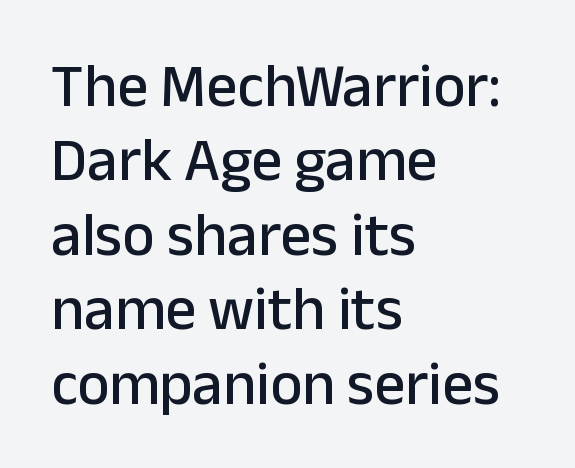
The image shows 61 px sans-serif type, upright; set left-aligned, line spacing 1.22x, normal letter spacing, not underlined; low stroke contrast and a medium x-height.
